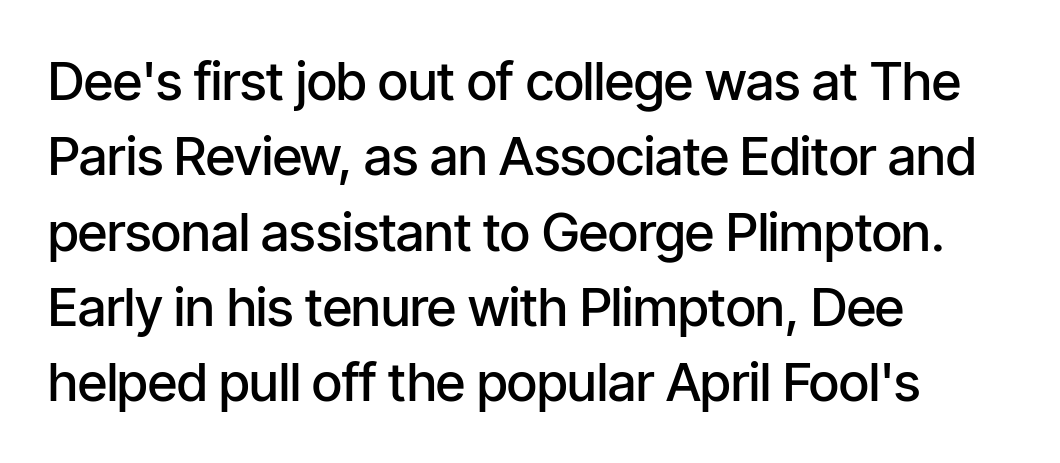
The image shows 53 px semibold, condensed sans-serif type, upright; set left-aligned, normal line spacing (1.42x), normal letter spacing, not underlined; low stroke contrast and a medium x-height.
